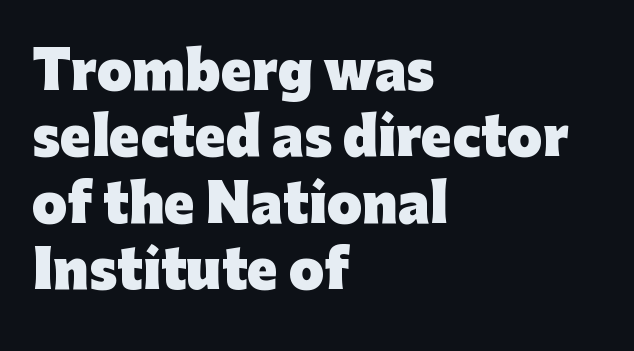
The tracking reads as untouched default to a designer's eye. Normally led — the rows are evenly, conventionally spaced. Examine the stroke ends and you'll find no serifs. As a designer I'd log this as weight 700, bold. Check the space under the baseline: it is left empty.
